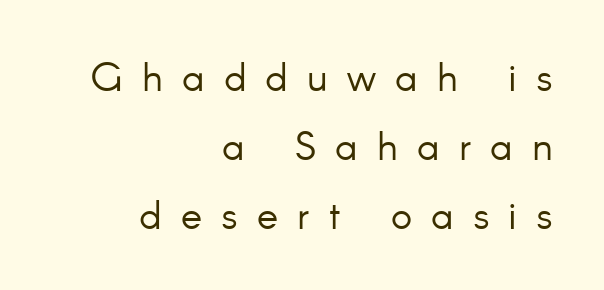
Each letter keeps its own natural width here, so spacing adapts to shape. Posture: upright roman. The baseline area is clear. Think standard paragraph weight, or any step lighter than that. Font category for this specimen: sans-serif.
